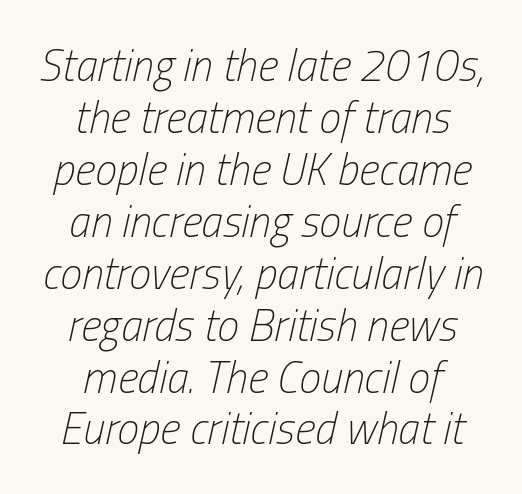
{"italic": "yes", "lean": "right", "slant_degrees": 13, "bold": "no", "weight": "light", "width": "condensed", "stroke_contrast": "low", "x_height": "medium", "monospaced": "no", "underline": "no", "align": "center", "line_spacing_ratio": 1.18, "letter_spacing": "normal", "letter_spacing_em": 0.0, "glyph_px": 44}
